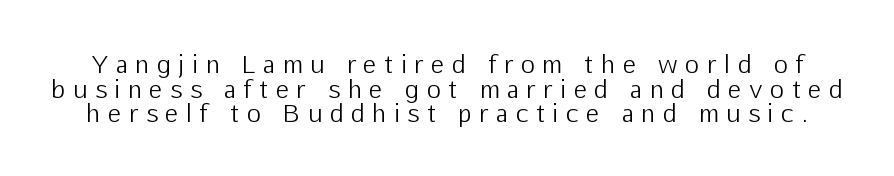
The weight would be labelled regular, book, light, or lighter still. Ordinary non-slanted type is in use. The specimen omits any rule beneath the text block's lines. The line-height multiplier appears low, near solid setting. You could only call the tracking loose — the letters float apart.
